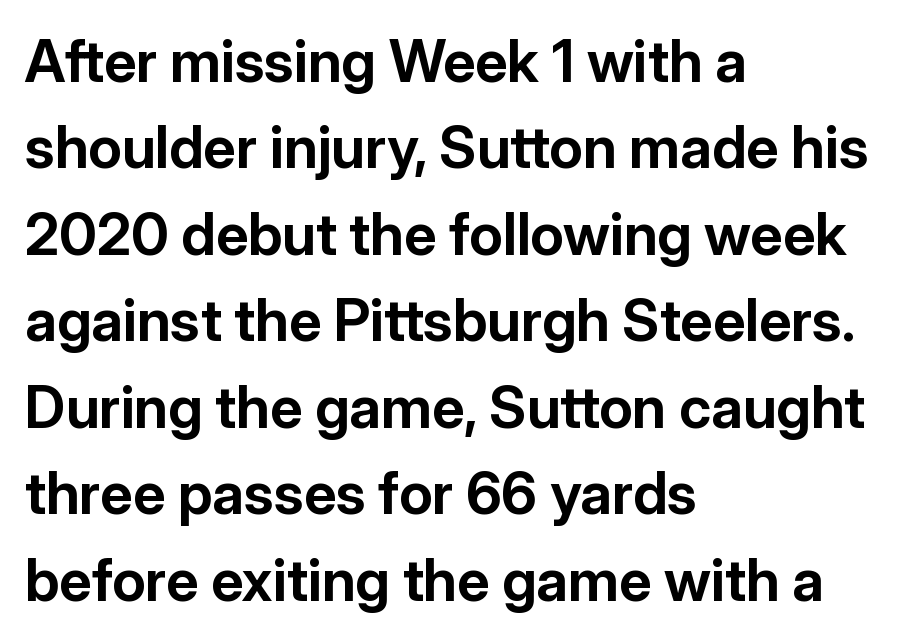
The image shows 58 px bold sans-serif type, upright; set left-aligned, normal line spacing (1.49x), normal letter spacing, not underlined; low stroke contrast and a medium x-height.
